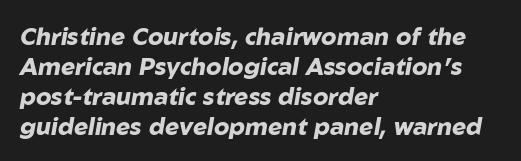
You can tell it's italic because the verticals aren't actually vertical. The rendering uses a bold face; every stroke is thick and dark. Compared with typical paragraphs, the rows here are spaced about the same. The paragraph has a hard left edge and a soft right edge. This sample uses plain, unmodified letter spacing. Plain, unruled lines of type.
